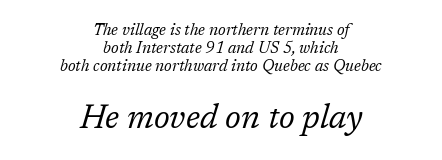
Q: Is the text bold? A: No.
Q: Is the text italic (slanted)? A: Yes, it leans right by about 17 degrees.
Q: Is the typeface a serif or a sans-serif typeface? A: Serif.
Q: Is the text underlined? A: No.
Q: How is the paragraph aligned? A: Centered.
Q: Is the spacing between letters normal or unusually wide? A: Normal.
Q: Is the spacing between lines tight, normal or loose? A: Tight.
Q: Which block of text is set in a larger size, the first (top) or the second (bottom)? A: The second (bottom) one.
Q: Width (condensed, normal, or wide)? A: Normal.
Q: Stroke contrast? A: Low.
Q: x-height? A: Medium.
Q: Monospaced? A: No.
